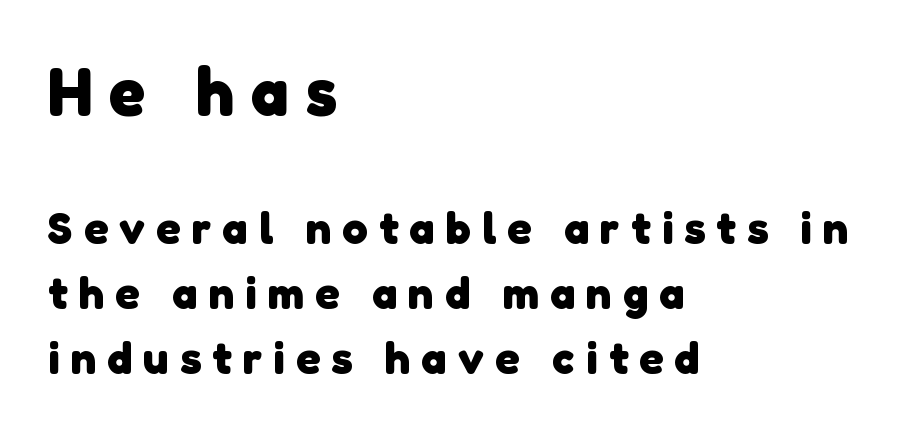
You'd pick this weight for a headline — it's a proper bold. A normal amount of white space separates one row of letters from the next. Observe the wide spacing: letters keep a clear distance from each other. Where is the straight margin? On the left. Larger block? The one above; the one below is distinctly smaller. Type style note: lacks serifs.
